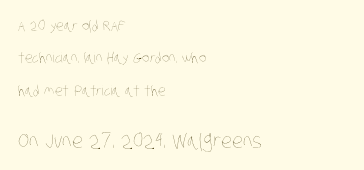
{"bold": "no", "underline": "no", "align": "left", "line_spacing": "loose", "line_spacing_ratio": 2.31, "letter_spacing": "normal", "letter_spacing_em": 0.0, "larger_block": "second", "size_ratio": 1.43, "glyph_px": 20}
